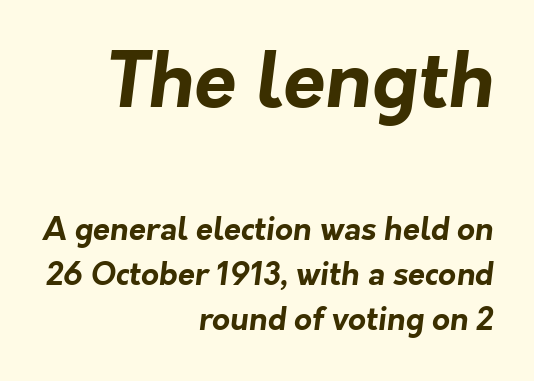
The image shows 77 px bold sans-serif type; set right-aligned, normal line spacing (1.44x), normal letter spacing, not underlined; the first (top) block is 2.48x larger; low stroke contrast and a medium x-height.
